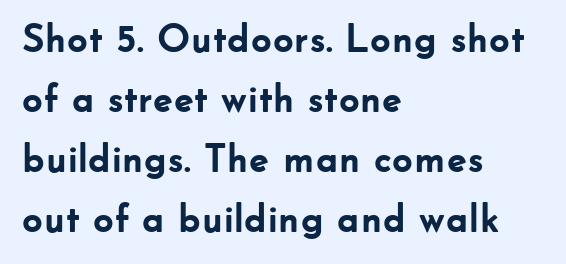
The image shows 40 px semibold sans-serif type, upright; set left-aligned, normal line spacing (1.5x), normal letter spacing, not underlined; low stroke contrast and a small x-height.
